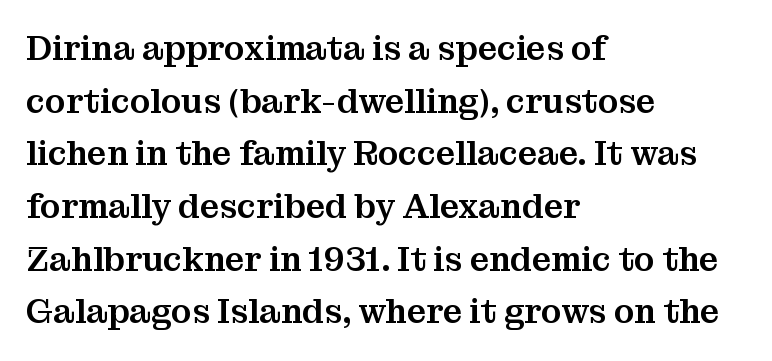
Q: Is the text italic (slanted)? A: No, it is upright.
Q: Is the typeface a serif or a sans-serif typeface? A: Serif.
Q: Is the text underlined? A: No.
Q: How is the paragraph aligned? A: Left-aligned.
Q: Is the spacing between letters normal or unusually wide? A: Normal.
Q: Is the spacing between lines tight, normal or loose? A: Normal.
Q: Width (condensed, normal, or wide)? A: Normal.
Q: Stroke contrast? A: Medium.
Q: x-height? A: Medium.
Q: Monospaced? A: No.
